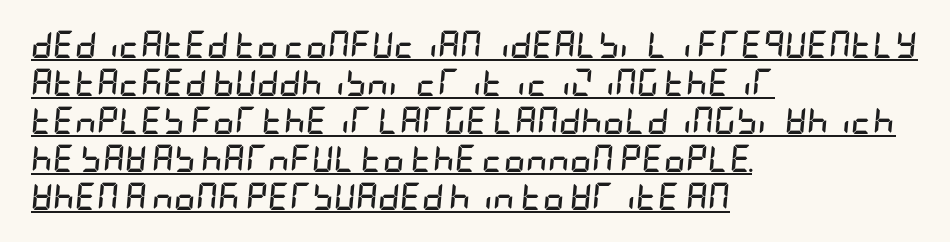
In terms of leading, this rendering sits right in the middle. Compared with an ordinary text face, these strokes are far heavier — a full bold. Beneath each row of characters lies a ruled line. The setting favours the left margin, as ordinary paragraphs usually do. A typesetter would call this zero additional tracking. Designer's note — italics engaged.
